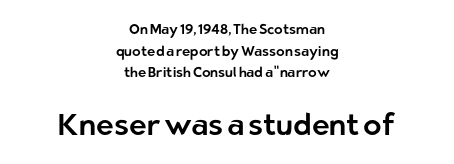
The more generous point size was reserved for the lower chunk. Is there any slant? The stems are plumb. A clean baseline with only descenders dipping below it. Alignment: centered. This sample has the flowing, uneven cadence of proportional lettering.
